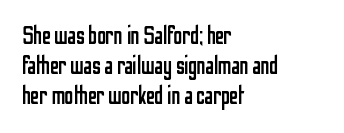
Q: Is the text bold? A: No.
Q: Is the text italic (slanted)? A: No, it is upright.
Q: Is the text underlined? A: No.
Q: How is the paragraph aligned? A: Left-aligned.
Q: Is the spacing between letters normal or unusually wide? A: Normal.
